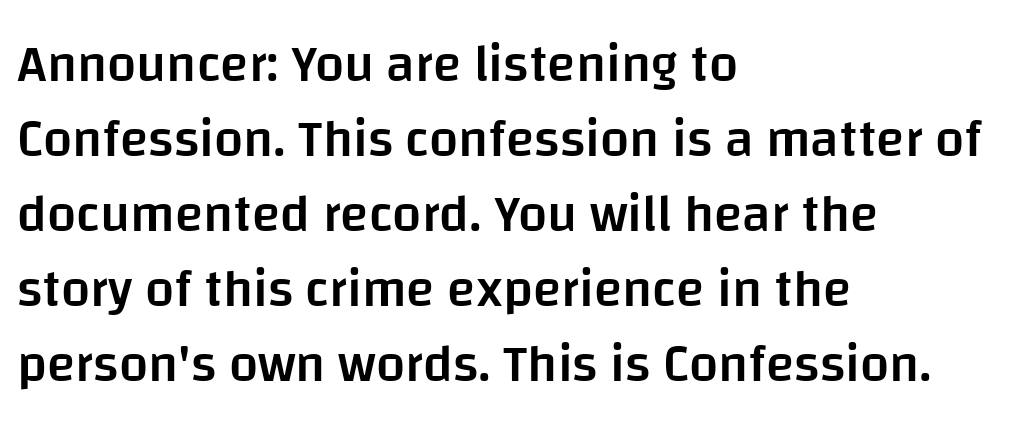
{"serif": "no", "italic": "no", "bold": "semi", "weight": "semibold", "width": "normal", "stroke_contrast": "low", "x_height": "large", "monospaced": "no", "underline": "no", "align": "left", "line_spacing": "normal", "line_spacing_ratio": 1.44, "letter_spacing": "normal", "letter_spacing_em": 0.0, "glyph_px": 52}
